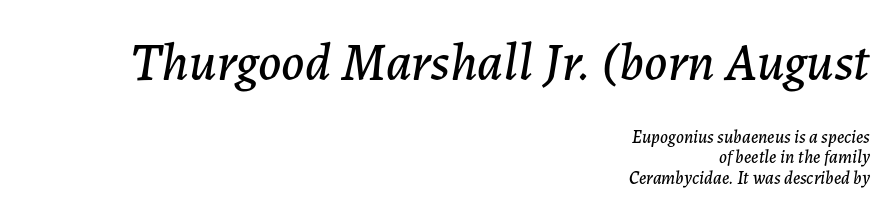
Is the lower block the larger one? No — the upper block carries the bigger type. The face used here is rendered with its standard letterfit. A typesetter would mark this as italic. Glance below the letters and you will spot only blank space. Is there much room between lines? No — they nearly touch.
